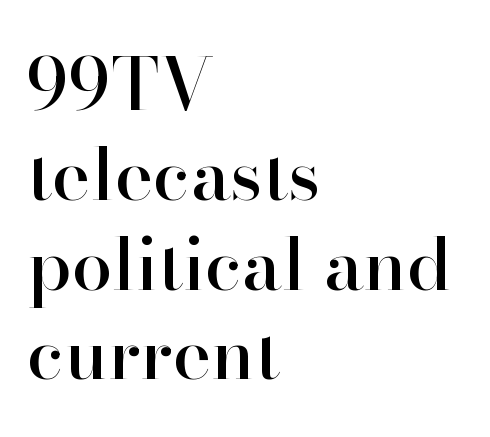
{"serif": "yes", "italic": "no", "width": "normal", "stroke_contrast": "high", "x_height": "small", "monospaced": "no", "underline": "no", "align": "left", "line_spacing_ratio": 1.23, "letter_spacing": "normal", "letter_spacing_em": 0.0, "glyph_px": 73}
